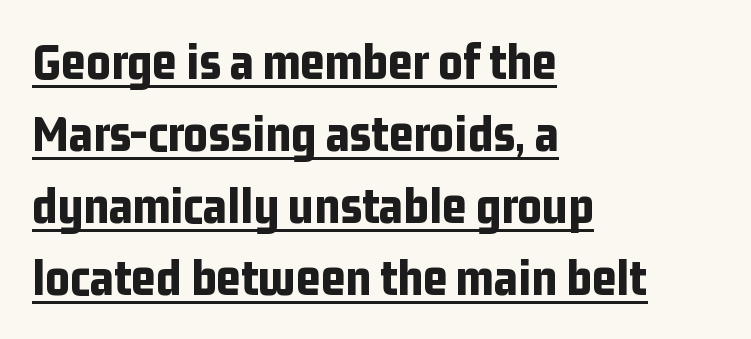
The image shows 53 px bold, condensed sans-serif type, upright; set left-aligned, normal line spacing (1.36x), normal letter spacing, underlined; low stroke contrast and a medium x-height.
